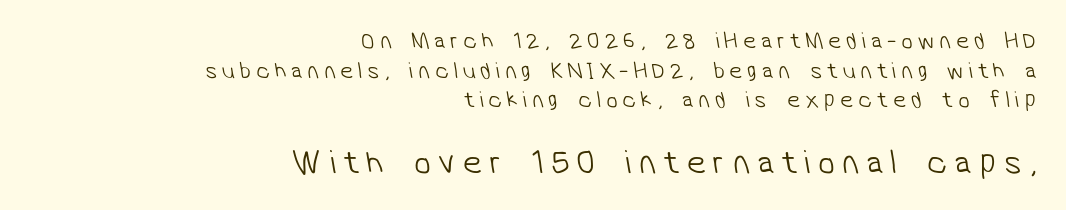
The image shows 34 px light sans-serif type; set right-aligned, normal line spacing (1.29x), unusually wide letter spacing (+0.22 em), not underlined; the second (bottom) block is 1.48x larger; low stroke contrast and a medium x-height.
